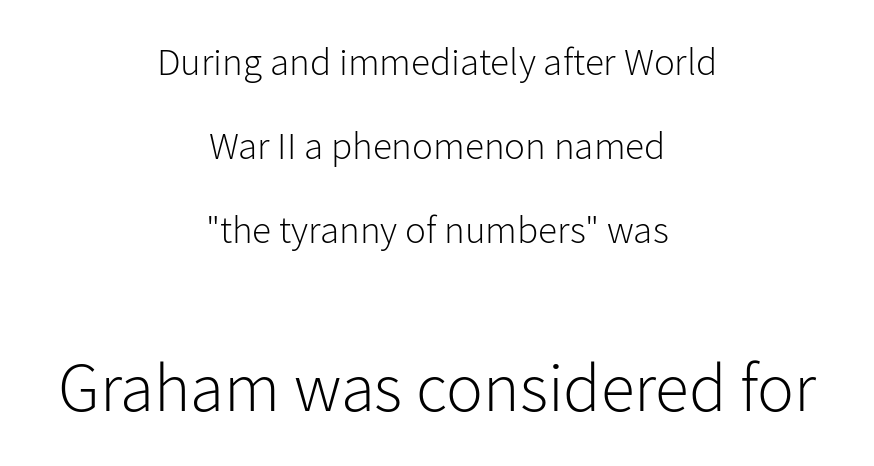
Q: Is the text bold? A: No.
Q: Is the text italic (slanted)? A: No, it is upright.
Q: Is the typeface a serif or a sans-serif typeface? A: Sans-serif.
Q: Is the text underlined? A: No.
Q: How is the paragraph aligned? A: Centered.
Q: Is the spacing between letters normal or unusually wide? A: Normal.
Q: Is the spacing between lines tight, normal or loose? A: Loose.
Q: Which block of text is set in a larger size, the first (top) or the second (bottom)? A: The second (bottom) one.
Q: Width (condensed, normal, or wide)? A: Normal.
Q: Stroke contrast? A: Low.
Q: x-height? A: Medium.
Q: Monospaced? A: No.
